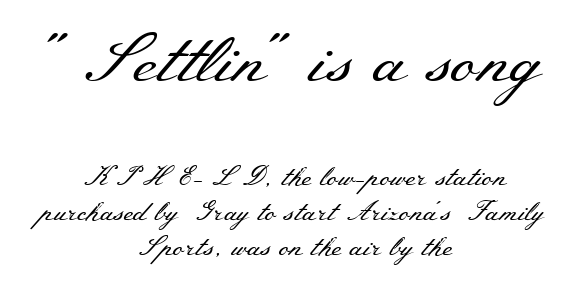
You could call the tracking neutral — neither tight nor loose. Check under the words: just untouched page. Centered paragraph, ragged on both sides. Character widths vary here, with narrow letters taking less room than wide ones.
